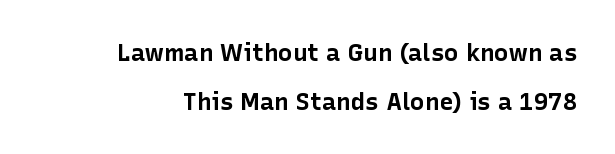
The image shows 24 px bold type, upright; set loose line spacing (2.03x), normal letter spacing, not underlined.
